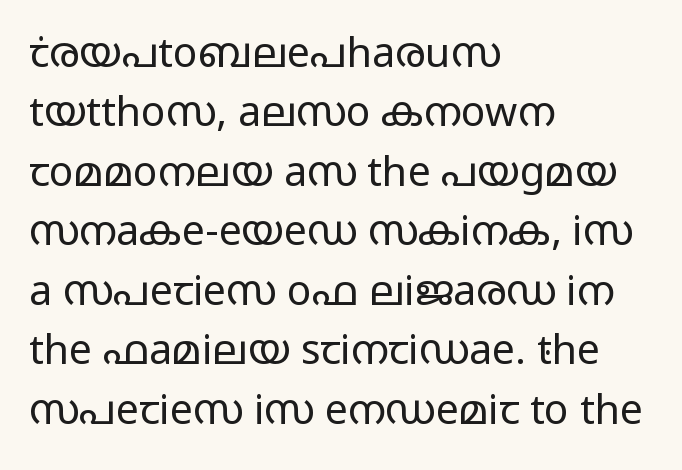
{"serif": "no", "italic": "no", "bold": "no", "weight": "regular", "width": "wide", "stroke_contrast": "low", "x_height": "medium", "monospaced": "no", "underline": "no", "align": "left", "line_spacing": "normal", "line_spacing_ratio": 1.45, "letter_spacing": "normal", "letter_spacing_em": 0.0, "glyph_px": 41}
